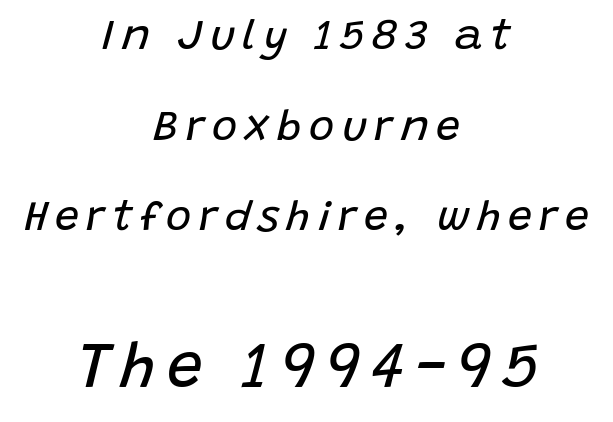
The image shows 64 px regular-weight type, italic (leaning right); set centered, loose line spacing (2.11x), not underlined; the second (bottom) block is 1.49x larger; low stroke contrast and a large x-height.
